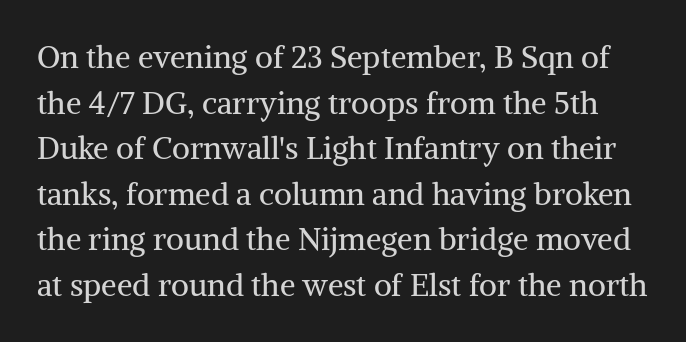
{"serif": "yes", "italic": "no", "bold": "no", "weight": "regular", "width": "normal", "stroke_contrast": "medium", "x_height": "medium", "monospaced": "no", "underline": "no", "line_spacing": "normal", "line_spacing_ratio": 1.47, "letter_spacing": "normal", "letter_spacing_em": 0.0, "glyph_px": 31}
